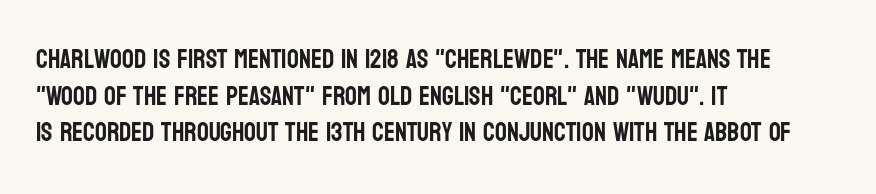
Q: Is the text italic (slanted)? A: No, it is upright.
Q: Is the text underlined? A: No.
Q: How is the paragraph aligned? A: Left-aligned.
Q: Is the spacing between letters normal or unusually wide? A: Normal.
Q: Is the spacing between lines tight, normal or loose? A: Normal.
